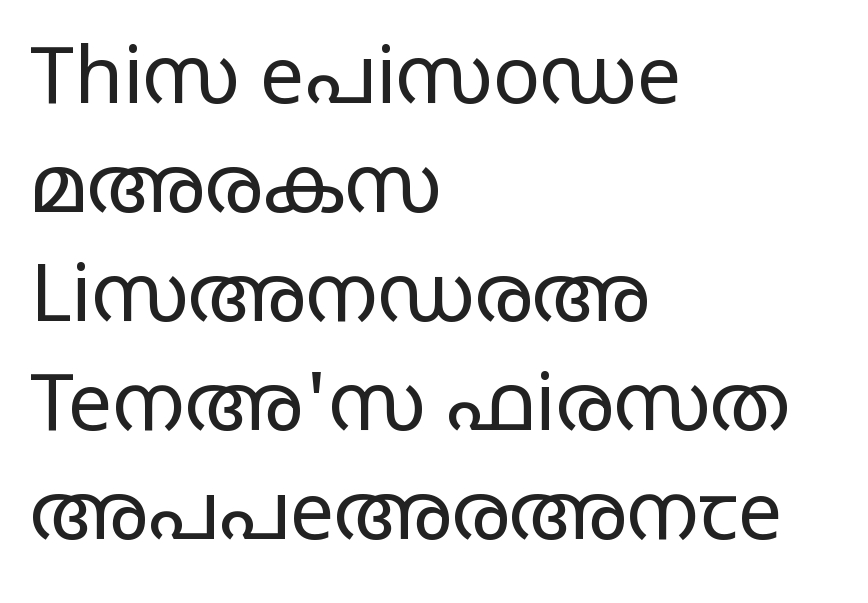
The image shows 79 px regular-weight, wide sans-serif type, upright; set left-aligned, normal line spacing (1.38x), normal letter spacing, not underlined; low stroke contrast and a large x-height.
